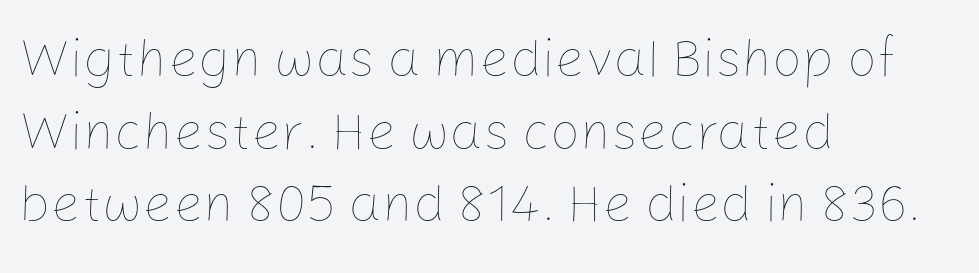
The letterforms sit shoulder to shoulder at normal distance. The rendering uses natural spacing where letterforms have individual widths. Bare-footed words on every line. The rows are spaced the way most documents space them.
